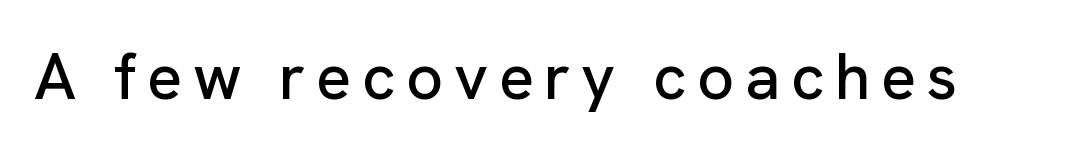
Q: Is the text italic (slanted)? A: No, it is upright.
Q: Is the typeface a serif or a sans-serif typeface? A: Sans-serif.
Q: Is the text underlined? A: No.
Q: Width (condensed, normal, or wide)? A: Normal.
Q: Stroke contrast? A: Low.
Q: x-height? A: Medium.
Q: Monospaced? A: No.
